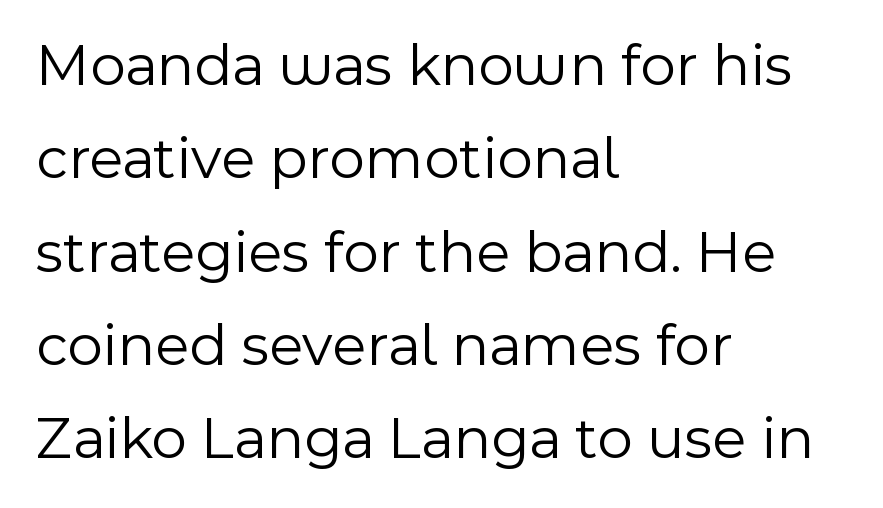
The type family on display is of the sans-serif kind. In CSS terms this would be text-align: left. This sample uses an upright cut, with every glyph sitting square on the baseline. Descender tails drop into unmarked territory. A light-to-regular cut is what we see here. This rendering leaves character spacing at its baseline value.
